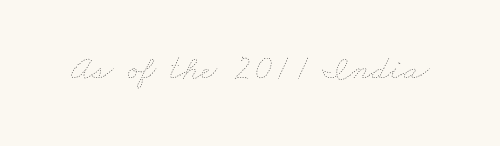
Look at the tracking — it's just the regular setting, nothing added. These glyphs show unthickened strokes, regular width or finer. Note the varied advance widths — an 'i' is clearly narrower than an 'm'. Honestly, there is no underline to notice here at all.
